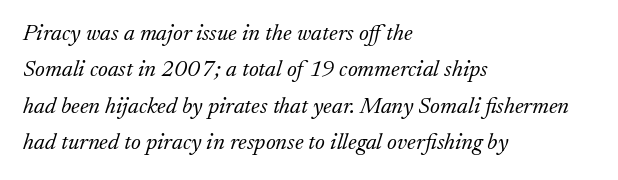
Q: Is the text bold? A: No.
Q: Is the text italic (slanted)? A: Yes, it leans right by about 17 degrees.
Q: Is the text underlined? A: No.
Q: How is the paragraph aligned? A: Left-aligned.
Q: Is the spacing between letters normal or unusually wide? A: Normal.
Q: Is the spacing between lines tight, normal or loose? A: Normal.
